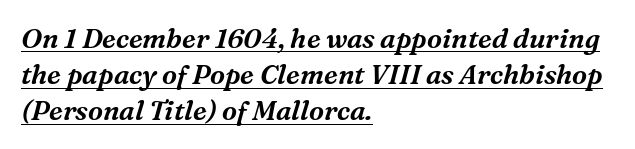
Q: Is the text italic (slanted)? A: Yes, it leans right by about 16 degrees.
Q: Is the text underlined? A: Yes.
Q: How is the paragraph aligned? A: Left-aligned.
Q: Is the spacing between letters normal or unusually wide? A: Normal.
Q: Is the spacing between lines tight, normal or loose? A: Normal.
